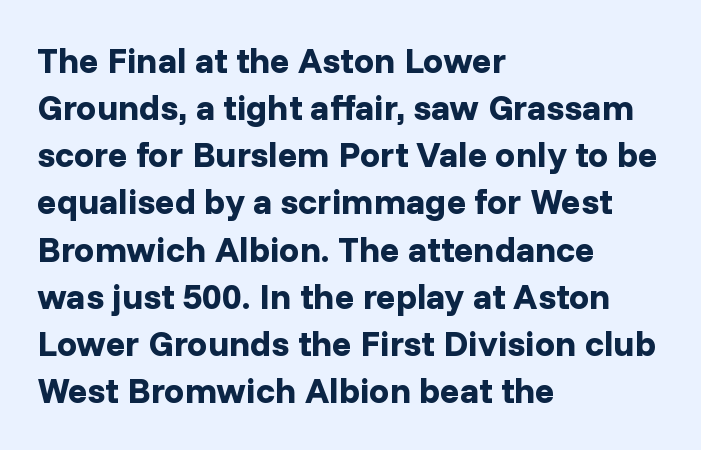
Nope, not italic — everything's standing straight. Interline gaps are of average width in this sample. Spacing between characters is what you'd get straight out of the box. Letters rest on an invisible, unmarked baseline. Typesetter's note: full bold, strokes at maximum text heaviness. Reading down the block, your eye returns to a fixed left position each line.
